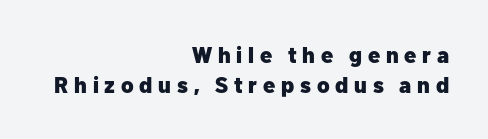
Q: Is the text bold? A: Yes.
Q: Is the text italic (slanted)? A: No, it is upright.
Q: Is the text underlined? A: No.
Q: How is the paragraph aligned? A: Right-aligned.
Q: Is the spacing between letters normal or unusually wide? A: Unusually wide.
Q: Is the spacing between lines tight, normal or loose? A: Normal.
